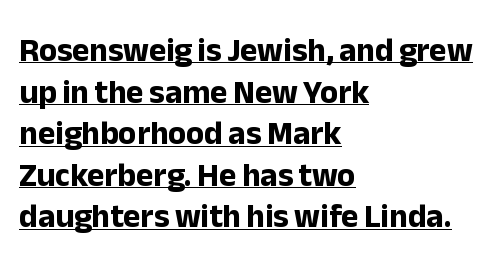
{"serif": "no", "italic": "no", "bold": "yes", "weight": "bold", "width": "normal", "stroke_contrast": "low", "x_height": "medium", "monospaced": "no", "underline": "yes", "align": "left", "line_spacing": "normal", "line_spacing_ratio": 1.26, "letter_spacing": "normal", "letter_spacing_em": 0.0, "glyph_px": 33}
